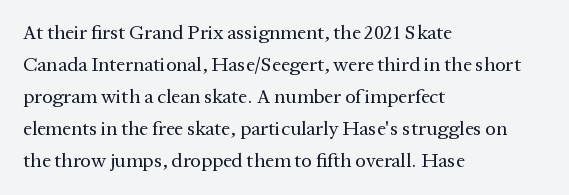
{"italic": "no", "bold": "no", "underline": "no", "align": "left", "line_spacing": "normal", "line_spacing_ratio": 1.6, "letter_spacing": "normal", "letter_spacing_em": 0.0, "glyph_px": 20}
